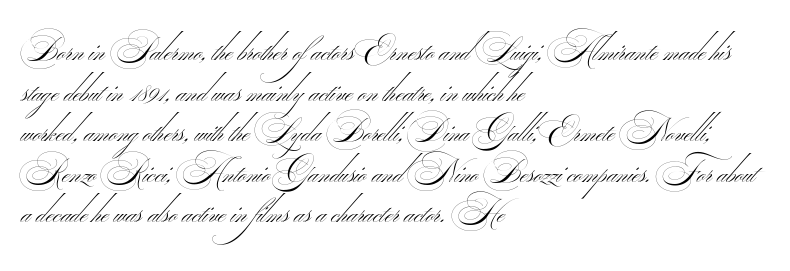
Q: Is the text bold? A: No.
Q: Is the typeface a serif or a sans-serif typeface? A: Sans-serif.
Q: Is the text underlined? A: No.
Q: How is the paragraph aligned? A: Left-aligned.
Q: Is the spacing between letters normal or unusually wide? A: Normal.
Q: Width (condensed, normal, or wide)? A: Wide.
Q: Stroke contrast? A: Medium.
Q: Monospaced? A: No.
